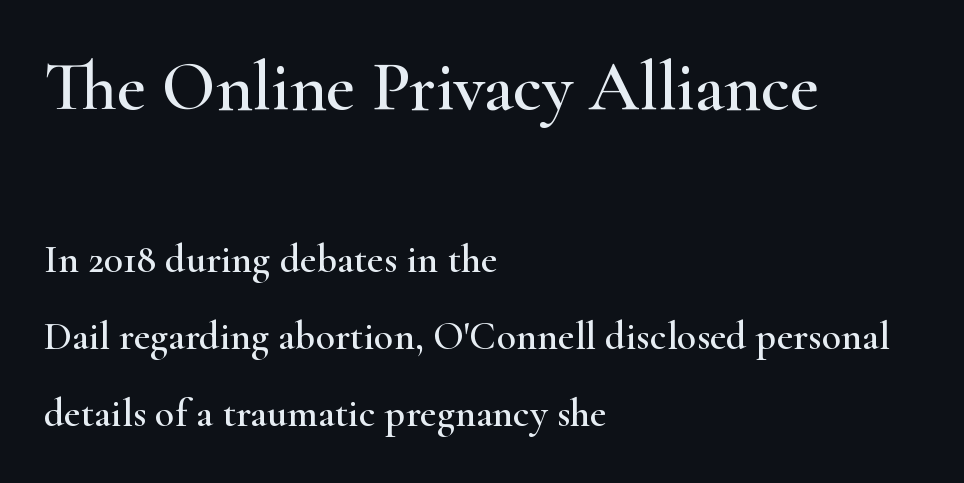
Q: Is the text italic (slanted)? A: No, it is upright.
Q: Is the typeface a serif or a sans-serif typeface? A: Serif.
Q: Is the text underlined? A: No.
Q: How is the paragraph aligned? A: Left-aligned.
Q: Is the spacing between letters normal or unusually wide? A: Normal.
Q: Is the spacing between lines tight, normal or loose? A: Loose.
Q: Which block of text is set in a larger size, the first (top) or the second (bottom)? A: The first (top) one.
Q: Width (condensed, normal, or wide)? A: Wide.
Q: Stroke contrast? A: High.
Q: x-height? A: Small.
Q: Monospaced? A: No.
